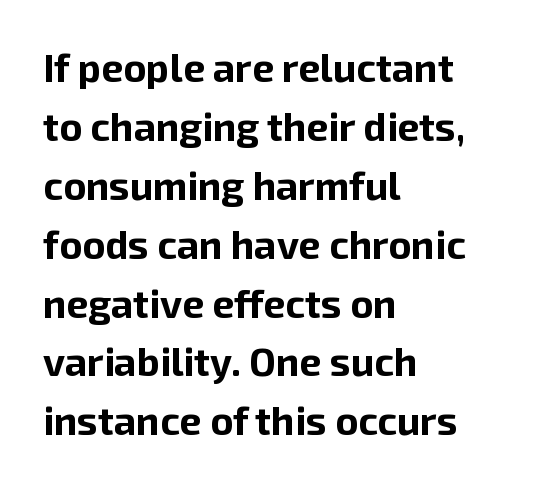
{"serif": "no", "italic": "no", "bold": "yes", "weight": "bold", "width": "normal", "stroke_contrast": "low", "x_height": "medium", "monospaced": "no", "underline": "no", "align": "left", "line_spacing": "normal", "line_spacing_ratio": 1.51, "letter_spacing": "normal", "letter_spacing_em": 0.0, "glyph_px": 39}
